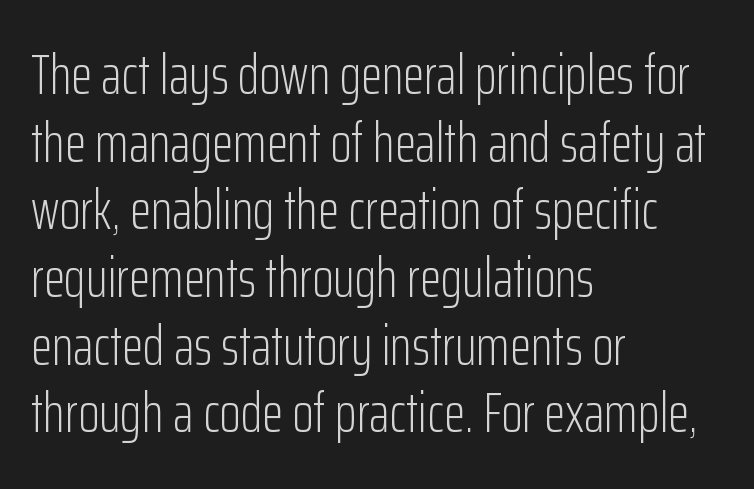
{"serif": "no", "italic": "no", "bold": "no", "weight": "light", "width": "condensed", "stroke_contrast": "low", "x_height": "medium", "monospaced": "no", "underline": "no", "align": "left", "line_spacing_ratio": 1.23, "letter_spacing": "normal", "letter_spacing_em": 0.0, "glyph_px": 55}
